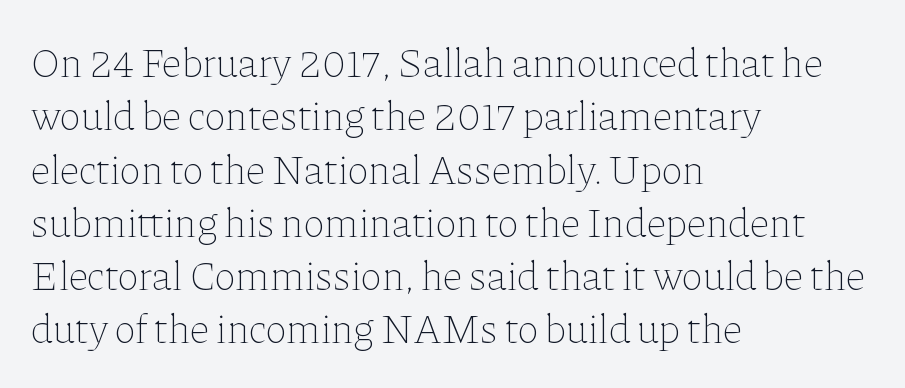
The image shows 41 px thin type, upright; set left-aligned, normal line spacing (1.3x), normal letter spacing, not underlined; low stroke contrast and a medium x-height.
